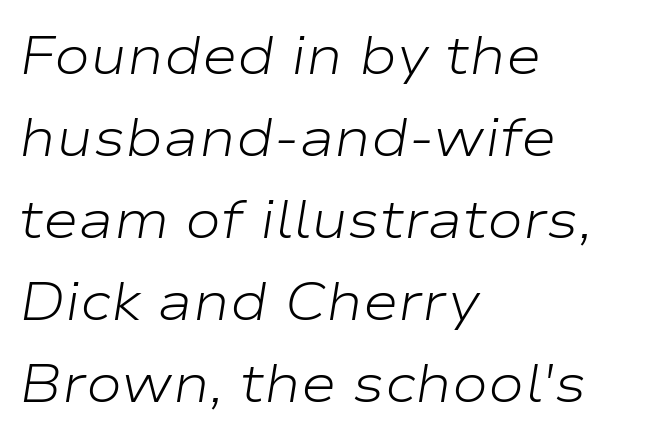
The rendering anchors every line to the left-hand side. Compared with typical body copy, the letter spacing here is the same. The strokes are not fattened; the text isn't bold. Would a proofreader flag this as italicized? Yes. Is this a fixed-width face? No — the glyphs have proportional, varying widths. Decoration check: the copy has no underline.
